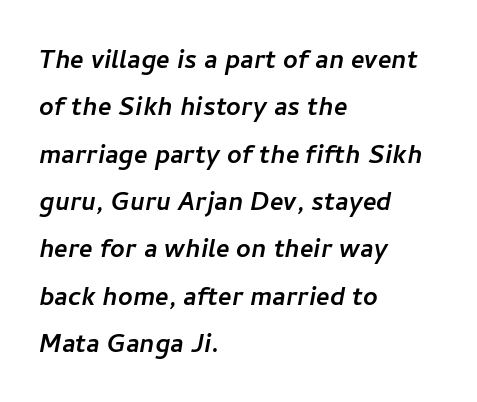
The image shows 32 px sans-serif type; set left-aligned, normal line spacing (1.48x), normal letter spacing, not underlined; low stroke contrast and a medium x-height.
